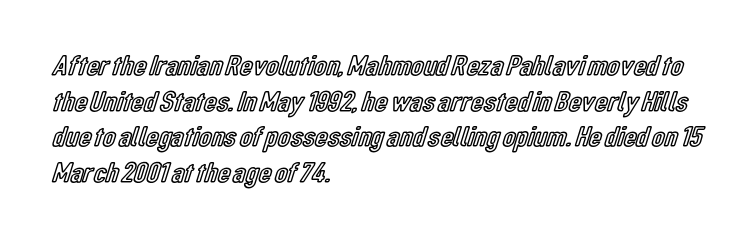
No extra tracking has been applied to these lines. Where is the straight margin? On the left. Do the characters align in a grid? No, the font is proportional. A clean baseline with only descenders dipping below it.
